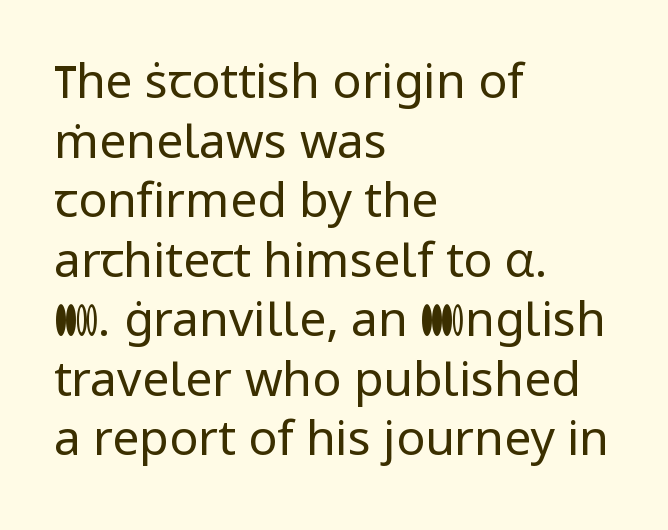
{"serif": "no", "italic": "no", "bold": "no", "weight": "regular", "width": "normal", "stroke_contrast": "low", "x_height": "medium", "monospaced": "no", "underline": "no", "align": "left", "line_spacing_ratio": 1.24, "letter_spacing": "normal", "letter_spacing_em": 0.0, "glyph_px": 48}
